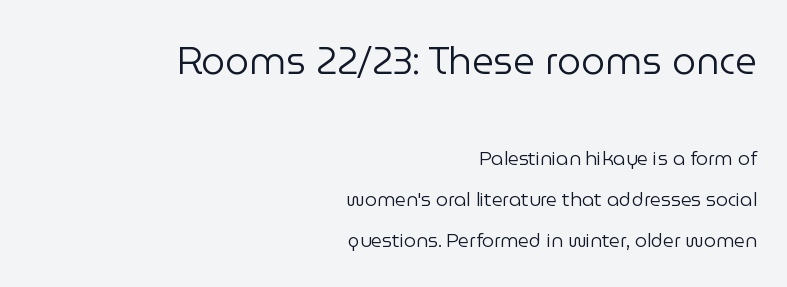
Q: Is the text bold? A: No.
Q: Is the text italic (slanted)? A: No, it is upright.
Q: Is the typeface a serif or a sans-serif typeface? A: Sans-serif.
Q: Is the text underlined? A: No.
Q: How is the paragraph aligned? A: Right-aligned.
Q: Is the spacing between letters normal or unusually wide? A: Normal.
Q: Is the spacing between lines tight, normal or loose? A: Loose.
Q: Which block of text is set in a larger size, the first (top) or the second (bottom)? A: The first (top) one.
Q: Width (condensed, normal, or wide)? A: Normal.
Q: Stroke contrast? A: Low.
Q: x-height? A: Medium.
Q: Monospaced? A: No.
